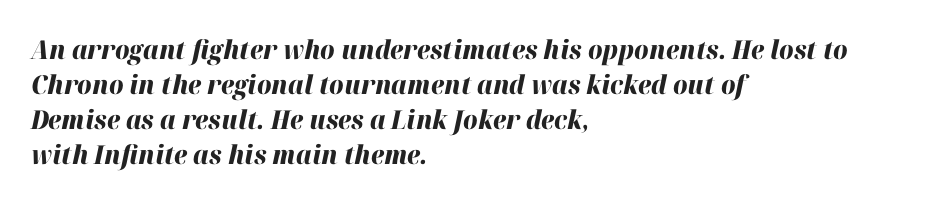
Descenders are the only things crossing below the line. Does the lettering tilt? It does — this is italic. The line-height multiplier appears to be the usual default. Typeset ragged right — the left edge is the straight one. These lines carry a lot of weight — the face is fully bold. Default kerning and tracking; the words read as compact shapes.
